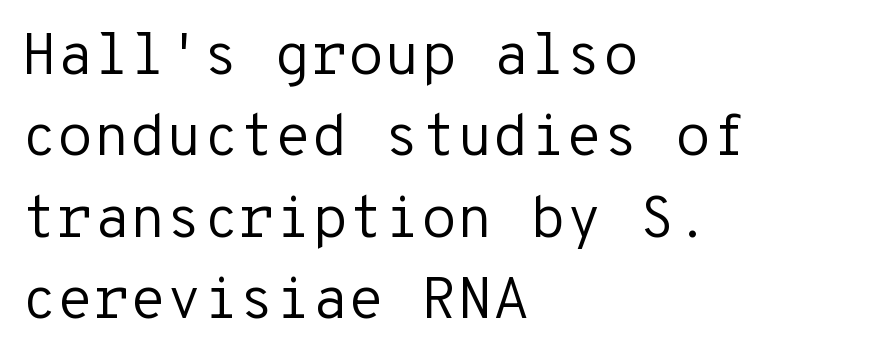
Q: Is the text bold? A: No.
Q: Is the text italic (slanted)? A: No, it is upright.
Q: Is the typeface a serif or a sans-serif typeface? A: Sans-serif.
Q: Is the text underlined? A: No.
Q: How is the paragraph aligned? A: Left-aligned.
Q: Is the spacing between letters normal or unusually wide? A: Normal.
Q: Is the spacing between lines tight, normal or loose? A: Normal.
Q: Width (condensed, normal, or wide)? A: Normal.
Q: Stroke contrast? A: Low.
Q: x-height? A: Medium.
Q: Monospaced? A: Yes.
